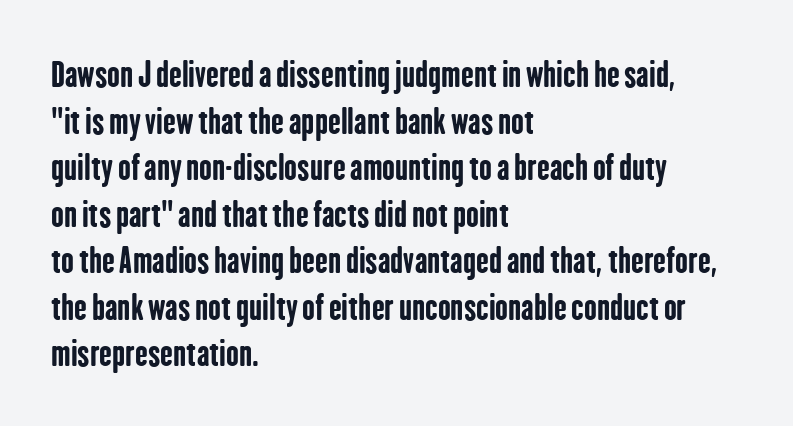
{"serif": "no", "italic": "no", "bold": "yes", "weight": "bold", "width": "condensed", "stroke_contrast": "low", "x_height": "medium", "monospaced": "no", "underline": "no", "align": "left", "line_spacing": "normal", "line_spacing_ratio": 1.37, "letter_spacing": "normal", "letter_spacing_em": 0.0, "glyph_px": 34}
